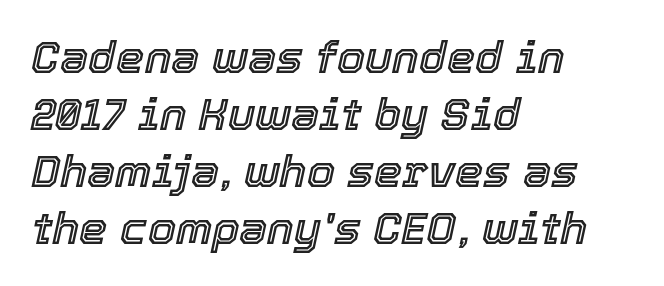
The text block is weighted toward the left margin, trailing off unevenly rightward. Character widths vary here, with narrow letters taking less room than wide ones. The glyphs look as if they've been sheared to an angle. The baseline area is clear.
